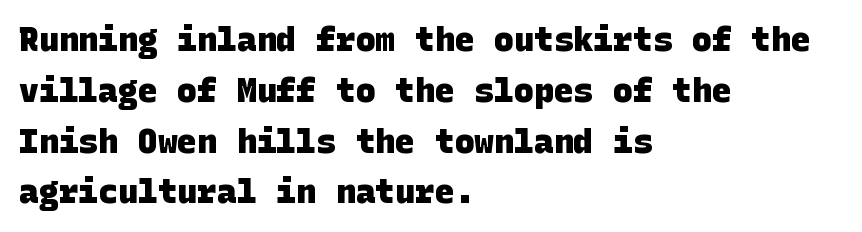
The image shows 33 px heavy sans-serif type; set left-aligned, normal line spacing (1.54x), normal letter spacing, not underlined; low stroke contrast and a large x-height.
